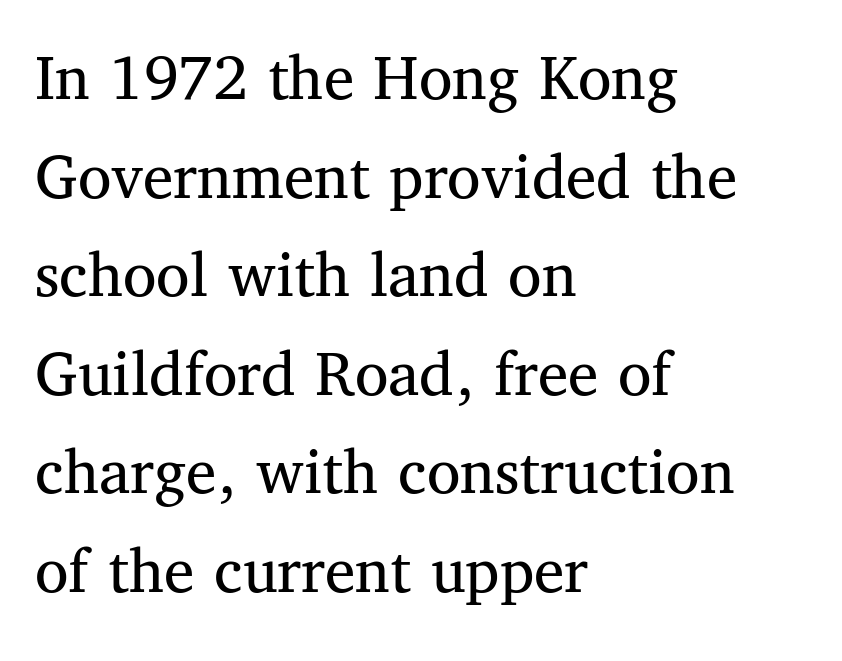
{"serif": "yes", "italic": "no", "bold": "no", "weight": "regular", "width": "normal", "stroke_contrast": "medium", "x_height": "medium", "monospaced": "no", "underline": "no", "align": "left", "line_spacing": "normal", "line_spacing_ratio": 1.45, "letter_spacing": "normal", "letter_spacing_em": 0.0, "glyph_px": 68}
